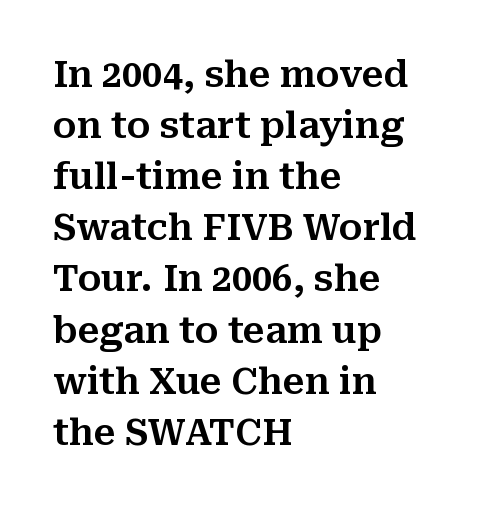
This sample uses a serif face. Quick note: interline space is typical. The paragraph shown leans on its left margin. Each letter keeps its own natural width here, so spacing adapts to shape. A typesetter would mark this as roman, not italic.
